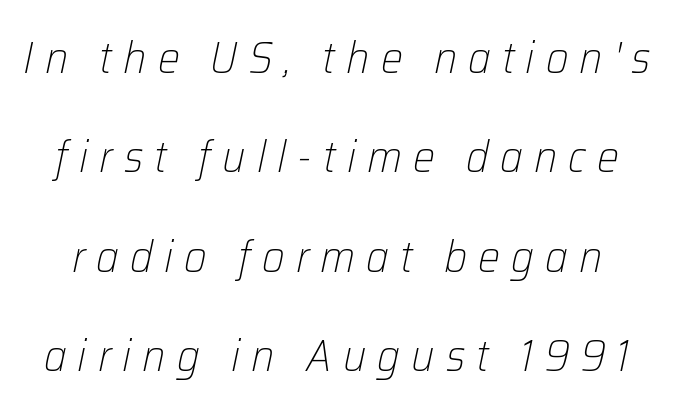
The passage shown is typed in a proportional face where columns would drift. The words here are not underlined. Tall strokes in this sample are angled rather than plumb. The passage shown is not bold in any degree. Rows of type keep a wide berth in the vertical direction.
